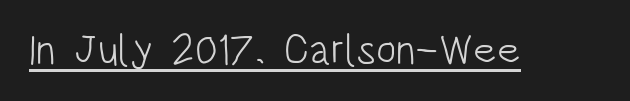
Q: Is the text bold? A: No.
Q: Is the text italic (slanted)? A: No, it is upright.
Q: Is the typeface a serif or a sans-serif typeface? A: Sans-serif.
Q: Is the text underlined? A: Yes.
Q: Is the spacing between letters normal or unusually wide? A: Normal.
Q: Width (condensed, normal, or wide)? A: Condensed.
Q: Stroke contrast? A: Low.
Q: x-height? A: Large.
Q: Monospaced? A: No.
